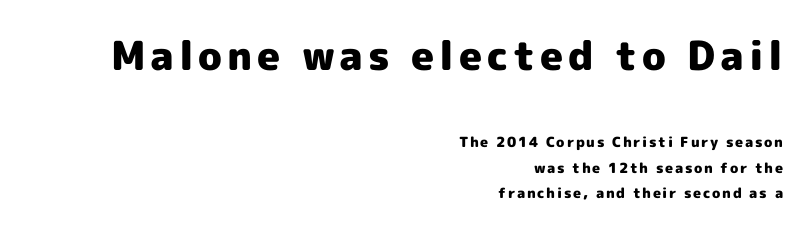
Q: Is the text bold? A: Yes.
Q: Is the text italic (slanted)? A: No, it is upright.
Q: Is the typeface a serif or a sans-serif typeface? A: Sans-serif.
Q: Is the text underlined? A: No.
Q: How is the paragraph aligned? A: Right-aligned.
Q: Which block of text is set in a larger size, the first (top) or the second (bottom)? A: The first (top) one.
Q: Width (condensed, normal, or wide)? A: Normal.
Q: x-height? A: Medium.
Q: Monospaced? A: No.
